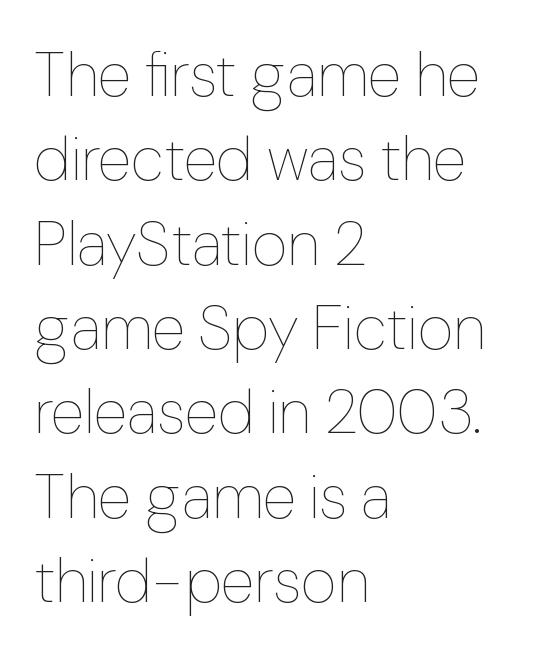
{"italic": "no", "bold": "no", "weight": "thin", "width": "normal", "stroke_contrast": "low", "x_height": "medium", "monospaced": "no", "underline": "no", "align": "left", "line_spacing": "normal", "line_spacing_ratio": 1.36, "letter_spacing": "normal", "letter_spacing_em": 0.0, "glyph_px": 62}
